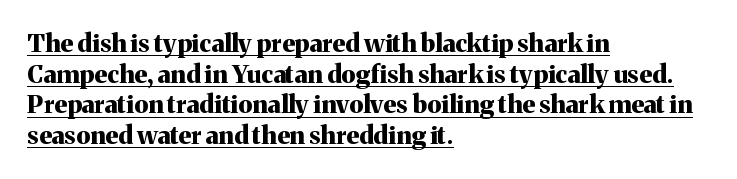
Q: Is the text bold? A: Yes.
Q: Is the text italic (slanted)? A: No, it is upright.
Q: Is the text underlined? A: Yes.
Q: How is the paragraph aligned? A: Left-aligned.
Q: Is the spacing between letters normal or unusually wide? A: Normal.
